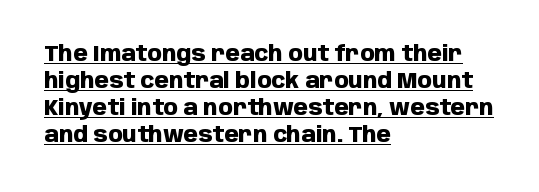
The image shows 21 px bold type, upright; set left-aligned, normal line spacing (1.28x), normal letter spacing, underlined.
